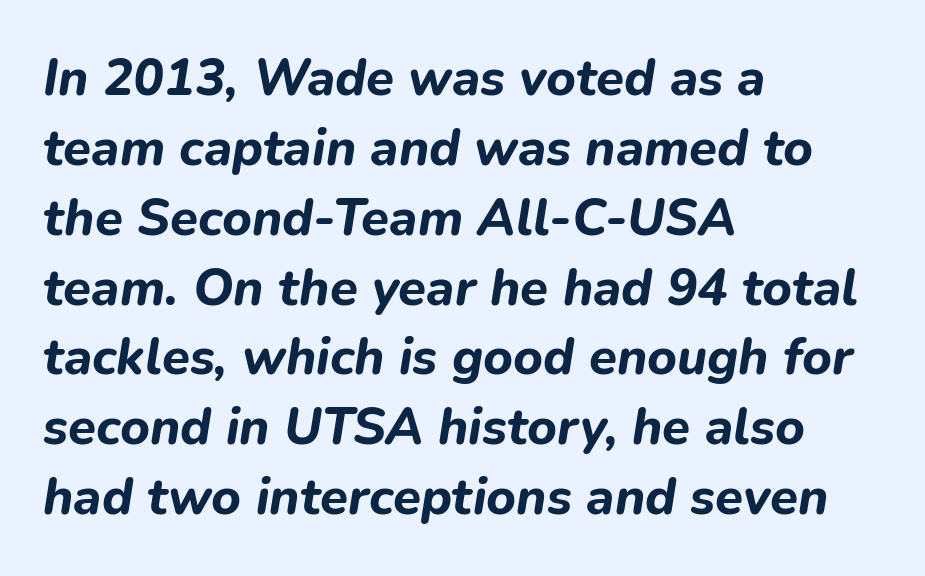
You can tell it's italic because the verticals aren't actually vertical. The rag falls on the right side of this text block. Compared with typical body copy, the letter spacing here is the same. Honestly, the row spacing looks completely unremarkable. Looks like regular typesetting: each glyph gets only the width it needs. As a designer I'd log this as weight 700, bold.
